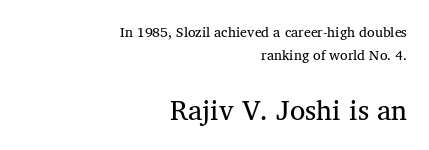
The space beneath each line is pristine and unruled. Think standard paragraph weight, or any step lighter than that. Spacing verdict: proportional, widths tailored to each character. Type size steps up from the first block to the second. This is the regular roman posture of the typeface.
